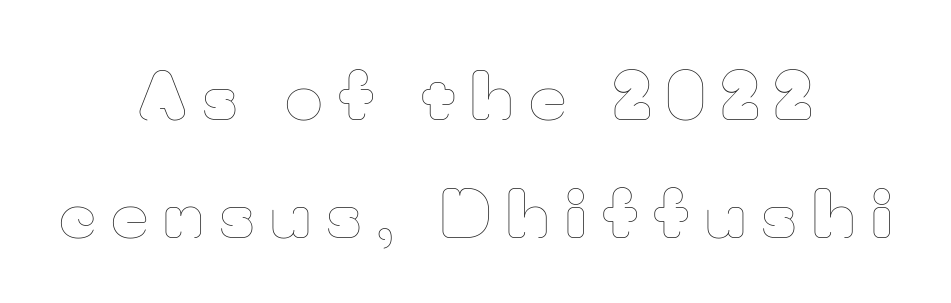
The image shows 64 px thin type, upright; set centered, line spacing 1.85x, unusually wide letter spacing (+0.24 em), not underlined; low stroke contrast and a small x-height.
